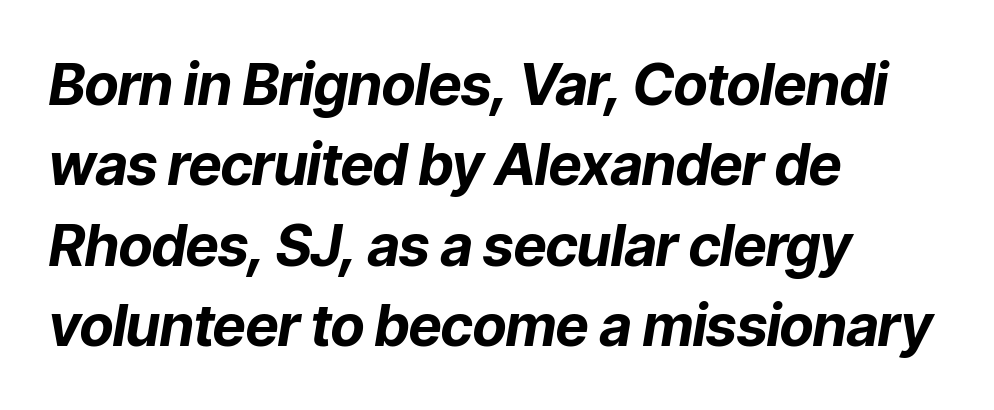
Q: Is the text bold? A: Yes.
Q: Is the text italic (slanted)? A: Yes, it leans right by about 9 degrees.
Q: Is the text underlined? A: No.
Q: How is the paragraph aligned? A: Left-aligned.
Q: Is the spacing between letters normal or unusually wide? A: Normal.
Q: Is the spacing between lines tight, normal or loose? A: Normal.
Q: Width (condensed, normal, or wide)? A: Normal.
Q: Stroke contrast? A: Low.
Q: x-height? A: Medium.
Q: Monospaced? A: No.
